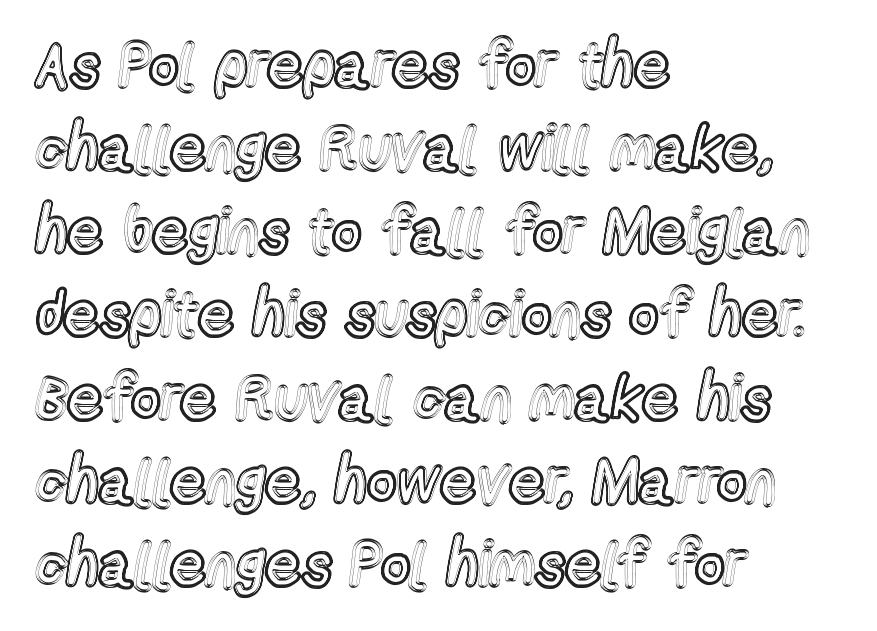
This sample keeps an unexceptional amount of space between lines. Varying glyph widths throughout — classic text-font behaviour. There is no visible air inserted between adjacent glyphs.
